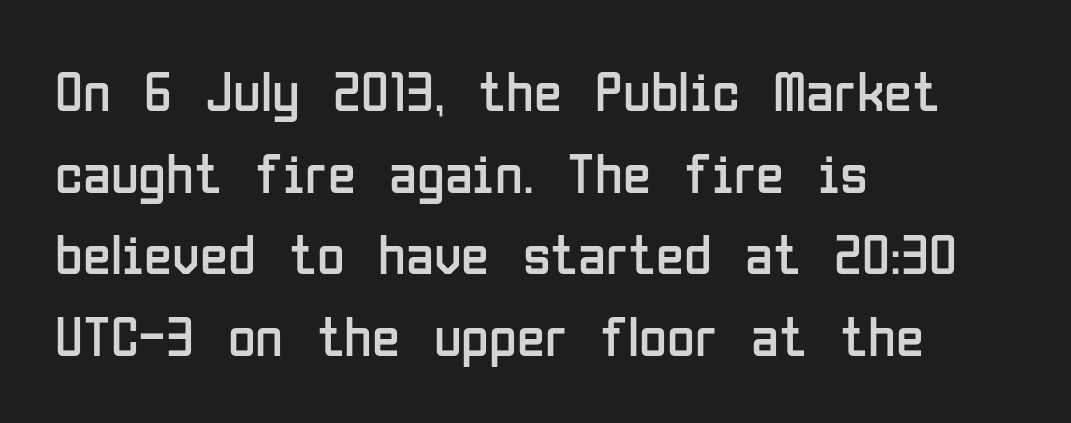
The type sits square on the baseline with zero lean. The font family rendered here belongs to the sans-serif group. Quick note: underline off. Note the varied advance widths — an 'i' is clearly narrower than an 'm'. Horizontal bands of white between lines are of average thickness. Is the block centered? No — it sits flush against the left margin.
